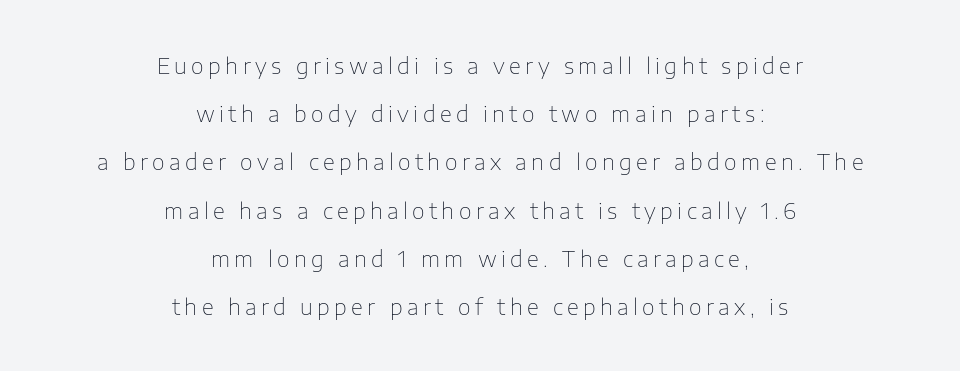
{"italic": "no", "bold": "no", "underline": "no", "align": "center", "line_spacing": "loose", "line_spacing_ratio": 2.19, "letter_spacing": "wide", "letter_spacing_em": 0.2, "glyph_px": 22}
